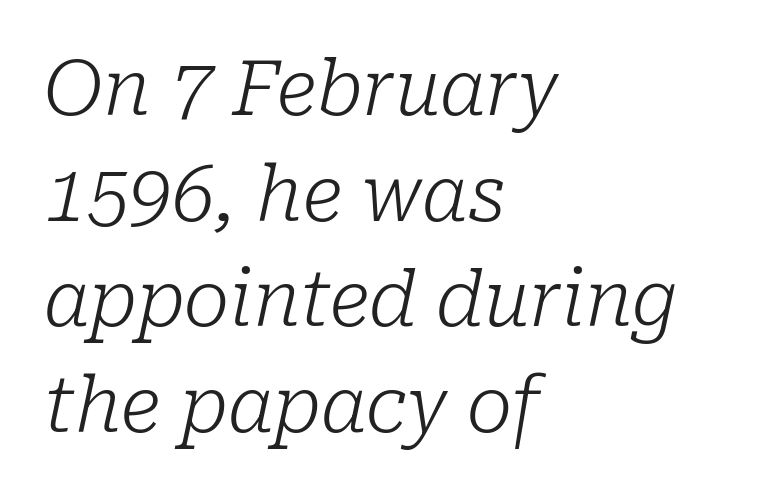
{"serif": "yes", "italic": "yes", "lean": "right", "slant_degrees": 10, "bold": "no", "weight": "light", "width": "normal", "stroke_contrast": "low", "x_height": "medium", "monospaced": "no", "underline": "no", "align": "left", "line_spacing": "normal", "line_spacing_ratio": 1.39, "letter_spacing": "normal", "letter_spacing_em": 0.0, "glyph_px": 76}
